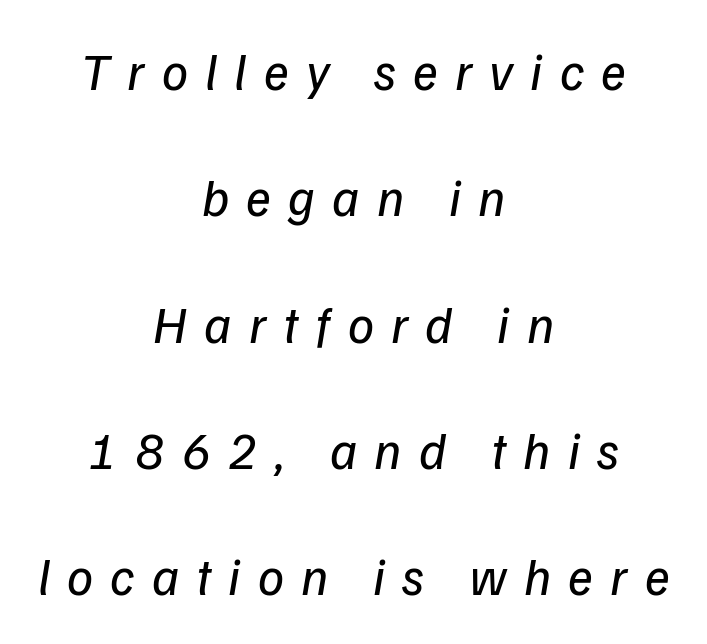
The image shows 52 px regular-weight type, italic (leaning right); set centered, loose line spacing (2.43x), unusually wide letter spacing (+0.33 em), not underlined; low stroke contrast and a medium x-height.
